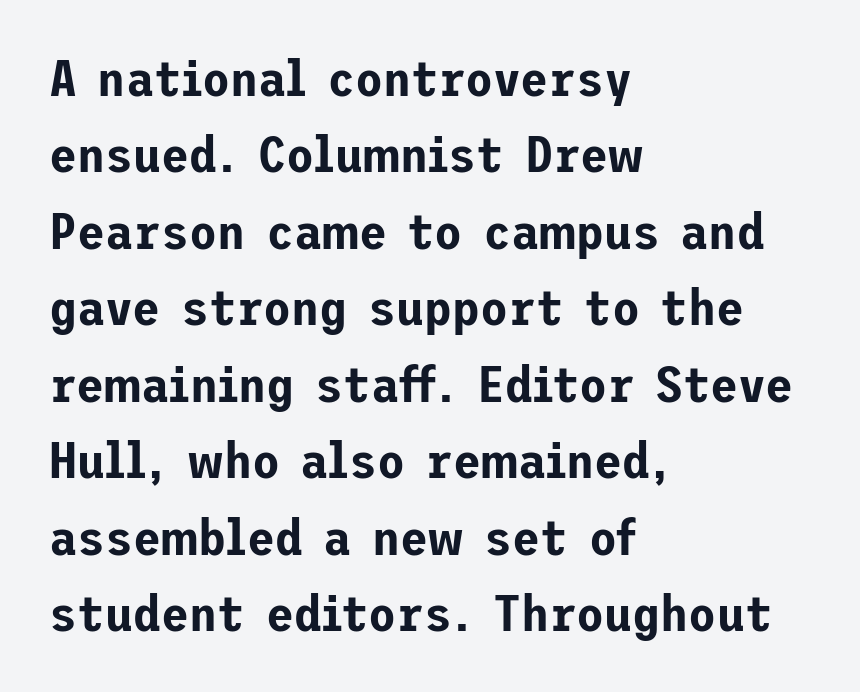
The rendering shows plain stroke endings on the letterforms — a sans-serif design. Underlining? Definitely not there. Does the copy run flush right? No — it runs flush left. The vertical gap from one line to the next is medium.
